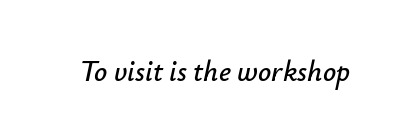
The image shows 29 px text type, italic (leaning right); set normal letter spacing, not underlined; low stroke contrast and a small x-height.
